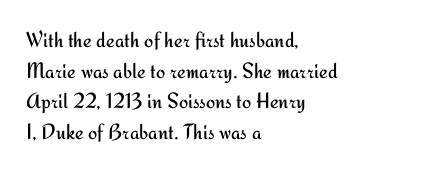
Here the glyphs are tracked normally, forming tight word shapes. This sample keeps an unexceptional amount of space between lines. Every character sits straight up, as roman type does. Each stroke keeps to a modest, everyday thickness or less. This rendering uses left alignment, leaving the right contour irregular. Descenders are the only things crossing below the line.
